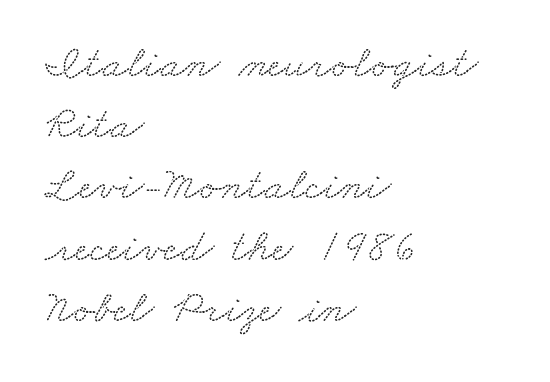
The image shows 46 px wide type; set left-aligned, normal line spacing (1.33x), normal letter spacing, not underlined; low stroke contrast and a small x-height.
